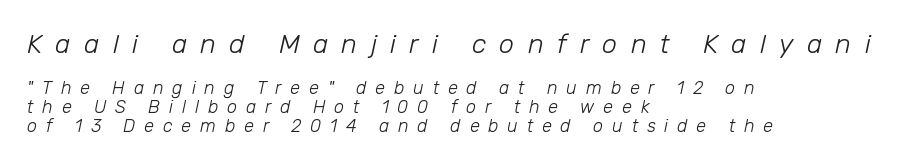
{"italic": "yes", "lean": "right", "slant_degrees": 12, "bold": "no", "underline": "no", "align": "left", "line_spacing": "tight", "line_spacing_ratio": 1.06, "letter_spacing": "wide", "letter_spacing_em": 0.49, "larger_block": "first", "size_ratio": 1.5, "glyph_px": 27}
